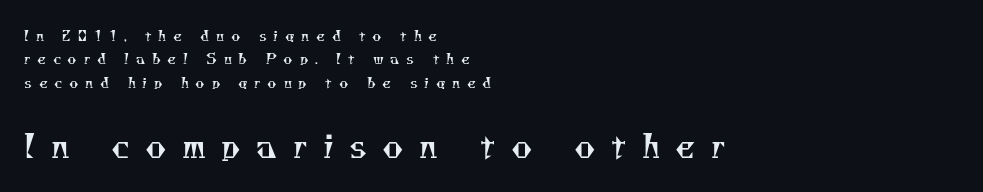
{"serif": "yes", "bold": "no", "weight": "regular", "width": "normal", "stroke_contrast": "medium", "x_height": "small", "monospaced": "no", "underline": "no", "align": "left", "line_spacing": "normal", "line_spacing_ratio": 1.67, "letter_spacing": "wide", "letter_spacing_em": 0.48, "larger_block": "second", "size_ratio": 2.29, "glyph_px": 32}
